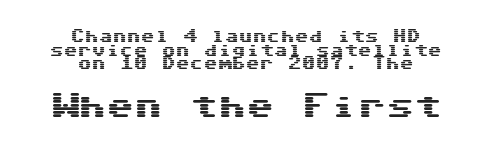
{"serif": "no", "italic": "no", "width": "wide", "stroke_contrast": "medium", "x_height": "medium", "underline": "no", "align": "center", "line_spacing": "tight", "line_spacing_ratio": 0.97, "letter_spacing": "normal", "letter_spacing_em": 0.0, "larger_block": "second", "size_ratio": 2.0, "glyph_px": 28}
